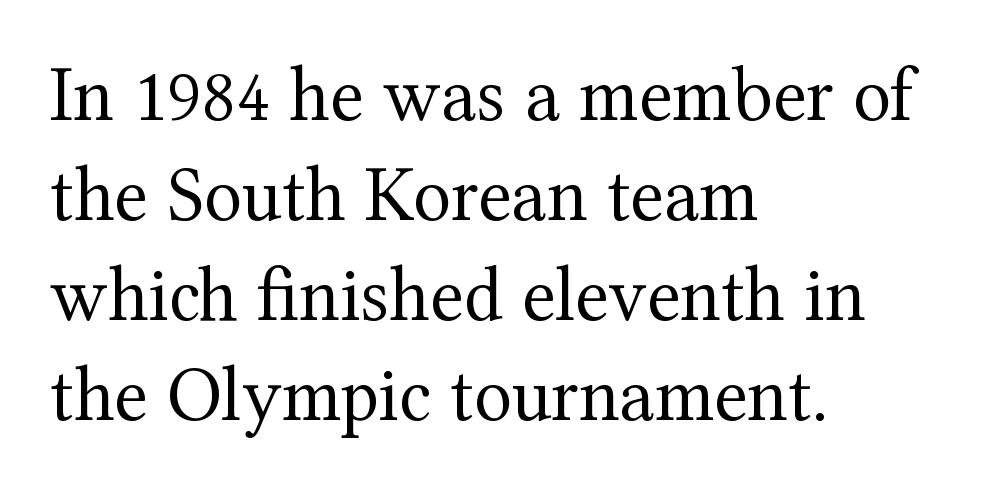
The image shows 78 px regular-weight serif type, upright; set left-aligned, normal line spacing (1.28x), normal letter spacing, not underlined; medium stroke contrast and a medium x-height.
